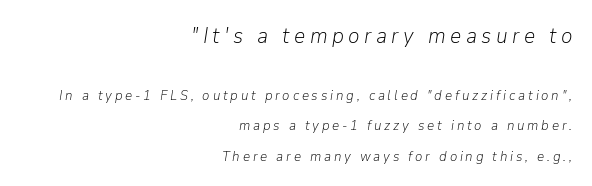
The paragraph has a hard right edge and a soft left edge. Rendered with sloped, italic letterforms. The area under the type is left untouched. Each stroke keeps to a modest, everyday thickness or less.
